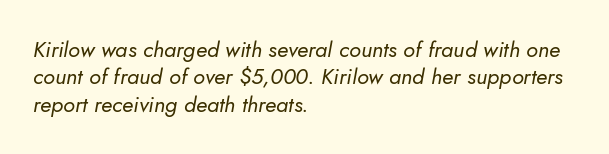
The image shows 22 px text type, italic (leaning right); set left-aligned, line spacing 1.24x, normal letter spacing, not underlined.
